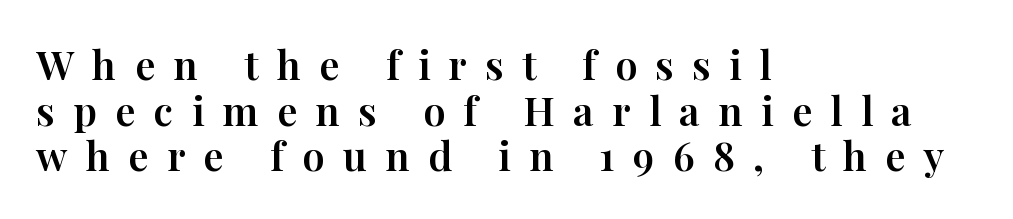
The image shows 40 px serif type, upright; set left-aligned, tight line spacing (1.14x), unusually wide letter spacing (+0.46 em), not underlined; high stroke contrast and a medium x-height.
